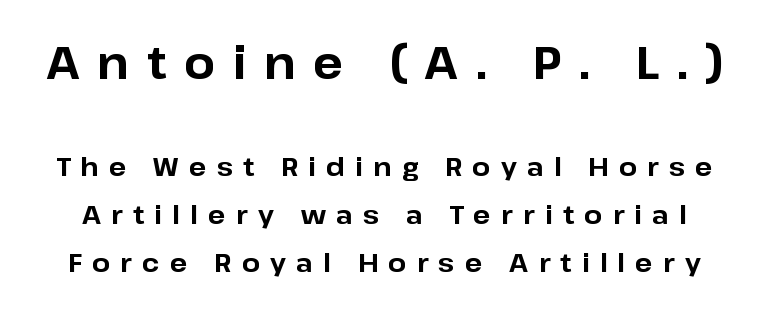
The image shows 45 px bold sans-serif type, upright; set line spacing 1.83x, unusually wide letter spacing (+0.39 em), not underlined; the first (top) block is 1.73x larger; low stroke contrast and a medium x-height.
